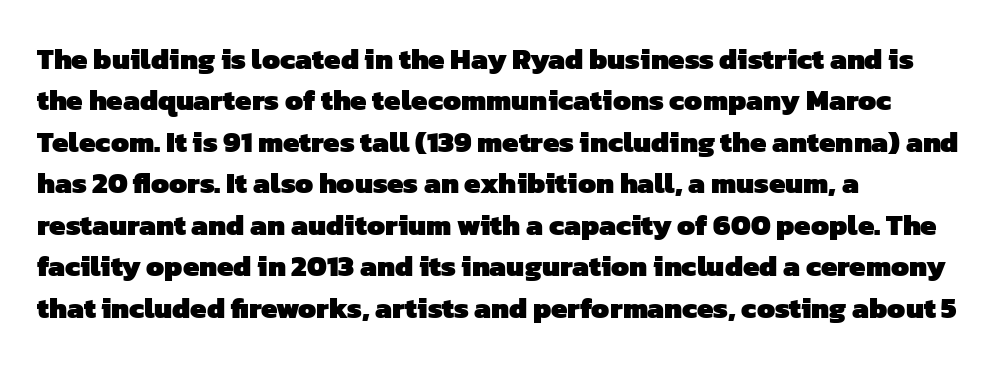
The image shows 29 px heavy sans-serif type; set left-aligned, normal line spacing (1.43x), normal letter spacing, not underlined; low stroke contrast and a medium x-height.
